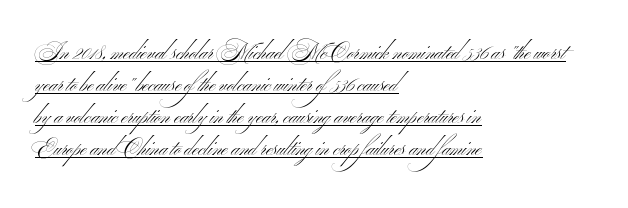
Q: Is the text bold? A: No.
Q: Is the text italic (slanted)? A: Yes.
Q: Is the text underlined? A: Yes.
Q: How is the paragraph aligned? A: Left-aligned.
Q: Is the spacing between letters normal or unusually wide? A: Normal.
Q: Is the spacing between lines tight, normal or loose? A: Normal.
